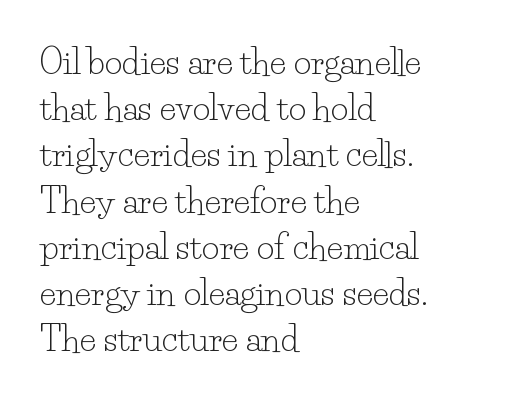
Q: Is the text bold? A: No.
Q: Is the text italic (slanted)? A: No, it is upright.
Q: Is the typeface a serif or a sans-serif typeface? A: Serif.
Q: Is the text underlined? A: No.
Q: How is the paragraph aligned? A: Left-aligned.
Q: Is the spacing between letters normal or unusually wide? A: Normal.
Q: Is the spacing between lines tight, normal or loose? A: Normal.
Q: Width (condensed, normal, or wide)? A: Normal.
Q: Stroke contrast? A: Low.
Q: x-height? A: Small.
Q: Monospaced? A: No.
